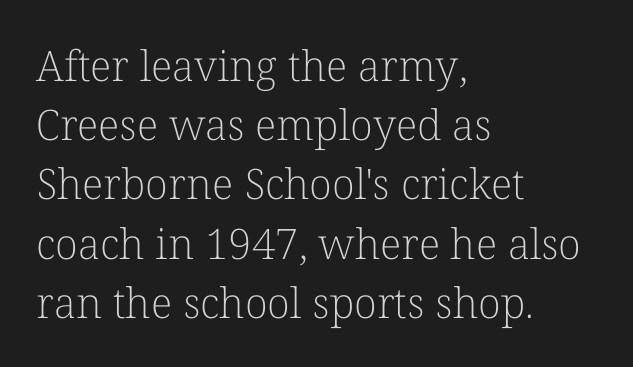
A typesetter would mark this as roman, not italic. Note the varied advance widths — an 'i' is clearly narrower than an 'm'. Casual observation: everything's shoved over to the left. The tracking reads as untouched default to a designer's eye.
